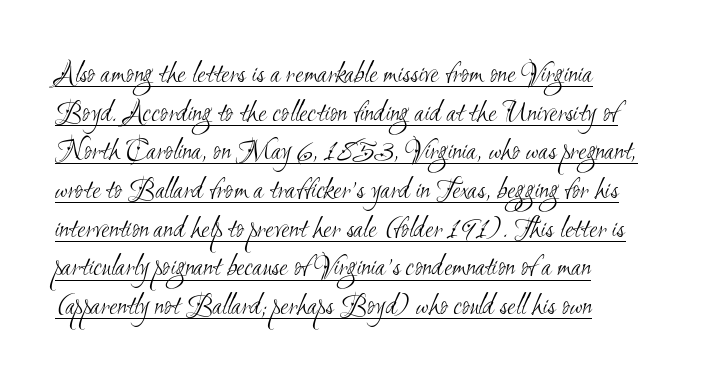
Does extra space separate the letters? No, they use regular spacing. Caption: face not bold, strokes unweighted. Students, observe the line beneath the letters — that is underlining. Spacing verdict: proportional, widths tailored to each character. Which margin do the lines hug? The left one — the right edge is uneven. The line-height multiplier appears to be the usual default.
